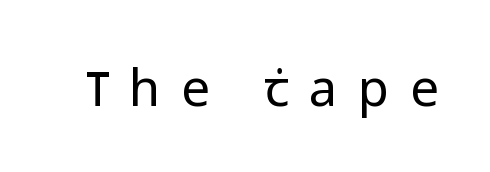
{"serif": "no", "italic": "no", "bold": "no", "weight": "regular", "width": "normal", "stroke_contrast": "low", "x_height": "medium", "monospaced": "no", "underline": "no", "letter_spacing": "wide", "letter_spacing_em": 0.4, "glyph_px": 51}
